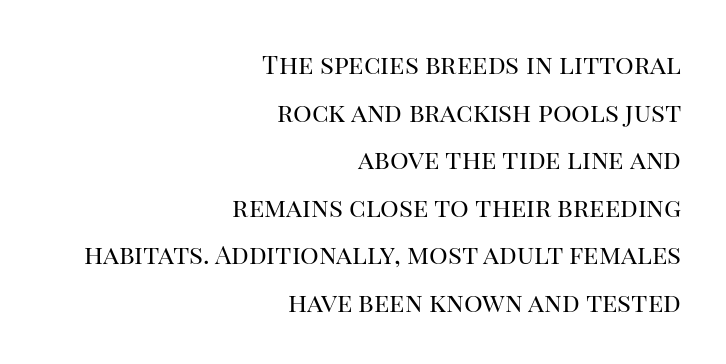
The image shows 26 px text type, upright; set right-aligned, line spacing 1.83x, normal letter spacing, not underlined.
